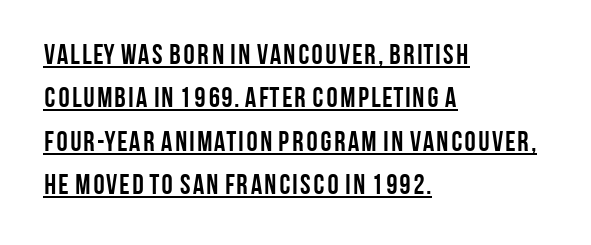
Summary of weight: heavy, a full bold. A typesetter would call this proportional, since set widths differ per character. The ragged edge is on the right, which tells us the setting is flush left. Classification — sans serif.
